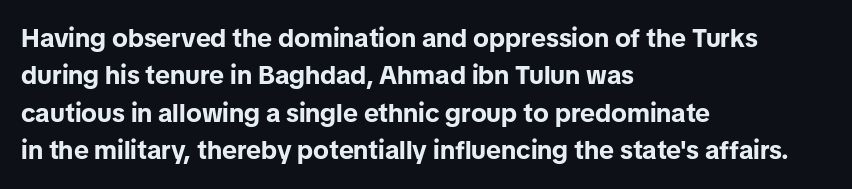
{"italic": "no", "bold": "yes", "underline": "no", "align": "left", "line_spacing": "normal", "line_spacing_ratio": 1.44, "letter_spacing": "normal", "letter_spacing_em": 0.0, "glyph_px": 26}
